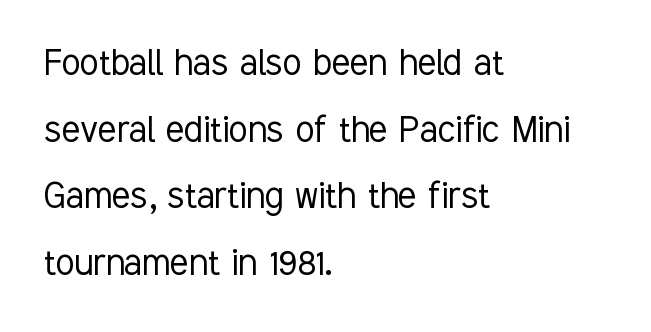
{"serif": "no", "italic": "no", "bold": "no", "weight": "light", "width": "condensed", "stroke_contrast": "low", "x_height": "medium", "monospaced": "no", "underline": "no", "align": "left", "line_spacing": "normal", "line_spacing_ratio": 1.55, "letter_spacing": "normal", "letter_spacing_em": 0.0, "glyph_px": 43}
